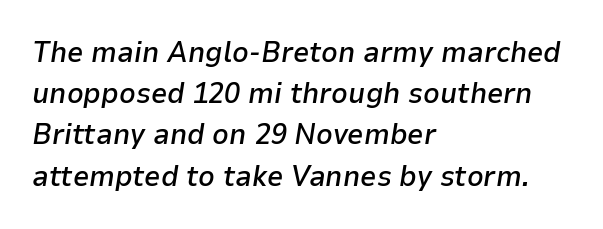
Q: Is the text bold? A: Semi-bold.
Q: Is the text italic (slanted)? A: Yes, it leans right by about 9 degrees.
Q: Is the text underlined? A: No.
Q: How is the paragraph aligned? A: Left-aligned.
Q: Is the spacing between letters normal or unusually wide? A: Normal.
Q: Is the spacing between lines tight, normal or loose? A: Normal.
Q: Width (condensed, normal, or wide)? A: Normal.
Q: Stroke contrast? A: Low.
Q: x-height? A: Medium.
Q: Monospaced? A: No.
